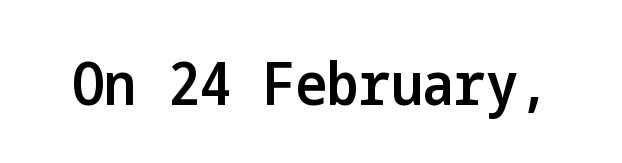
{"serif": "no", "italic": "no", "bold": "semi", "weight": "semibold", "width": "condensed", "stroke_contrast": "low", "x_height": "medium", "underline": "no", "letter_spacing": "normal", "letter_spacing_em": 0.0, "glyph_px": 60}
